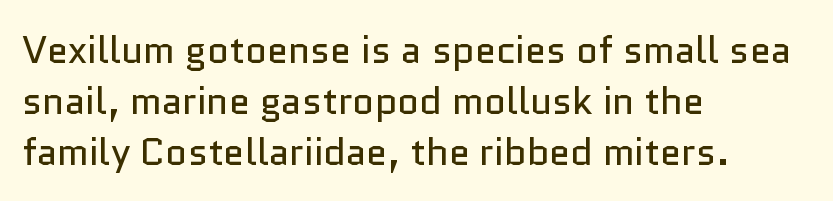
{"serif": "no", "italic": "no", "bold": "no", "weight": "regular", "width": "normal", "stroke_contrast": "low", "x_height": "medium", "monospaced": "no", "underline": "no", "align": "left", "line_spacing": "normal", "line_spacing_ratio": 1.34, "letter_spacing": "normal", "letter_spacing_em": 0.0, "glyph_px": 38}
